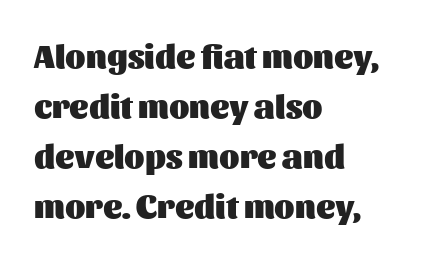
The image shows 33 px heavy sans-serif type, upright; set left-aligned, normal line spacing (1.52x), normal letter spacing, not underlined; medium stroke contrast and a medium x-height.
